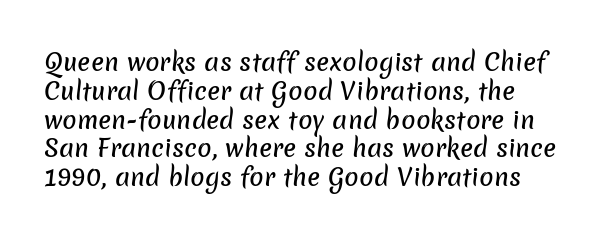
Q: Is the text underlined? A: No.
Q: How is the paragraph aligned? A: Left-aligned.
Q: Is the spacing between letters normal or unusually wide? A: Normal.
